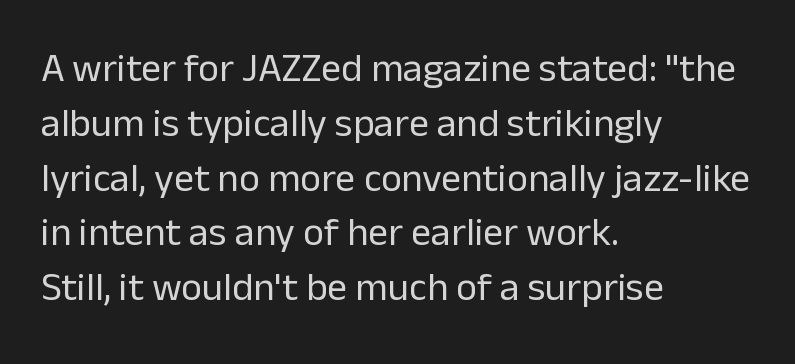
The image shows 40 px regular-weight sans-serif type, upright; set left-aligned, normal line spacing (1.37x), normal letter spacing, not underlined; low stroke contrast and a medium x-height.
